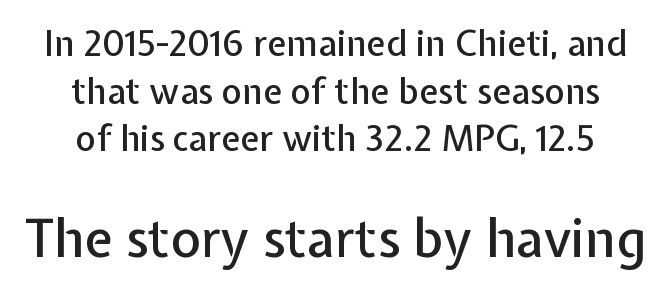
The image shows 52 px sans-serif type, upright; set centered, normal line spacing (1.36x), normal letter spacing, not underlined; the second (bottom) block is 1.49x larger; low stroke contrast and a medium x-height.
